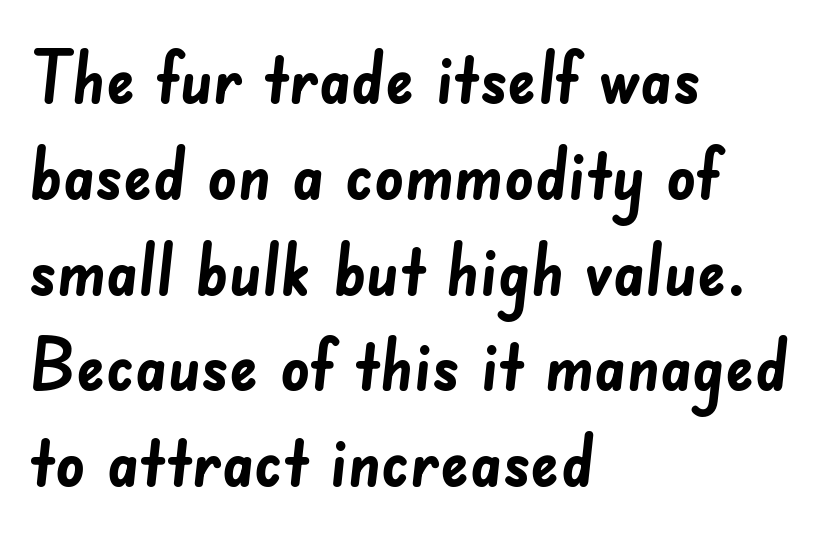
The image shows 72 px semibold sans-serif type; set left-aligned, normal line spacing (1.33x), normal letter spacing, not underlined; low stroke contrast and a small x-height.
